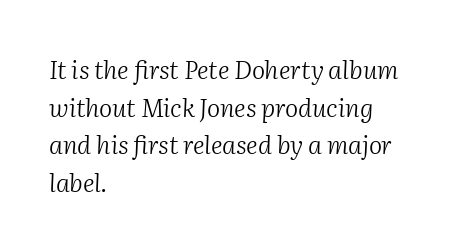
Q: Is the text bold? A: No.
Q: Is the text italic (slanted)? A: Yes, it leans right by about 2 degrees.
Q: Is the text underlined? A: No.
Q: How is the paragraph aligned? A: Left-aligned.
Q: Is the spacing between letters normal or unusually wide? A: Normal.
Q: Is the spacing between lines tight, normal or loose? A: Normal.
